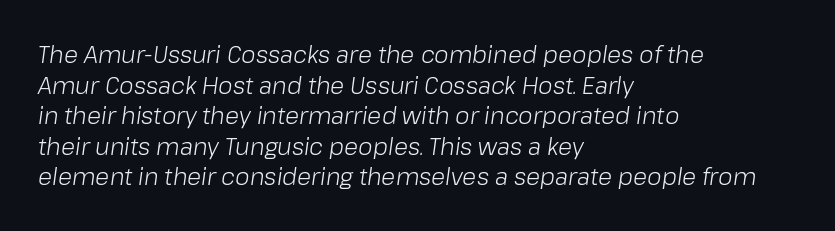
Plain, unruled lines of type. Does the leading feel generous? No, just average. Compared with a centered layout, this one pins lines to the left instead. These lines keep a tight, regular rhythm from letter to letter. This sample uses an oblique cut, with every glyph tilted off the vertical.
